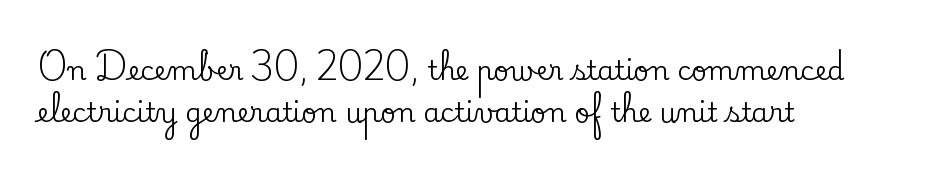
{"italic": "no", "underline": "no", "align": "left", "line_spacing": "normal", "line_spacing_ratio": 1.57, "letter_spacing": "normal", "letter_spacing_em": 0.0, "glyph_px": 27}
